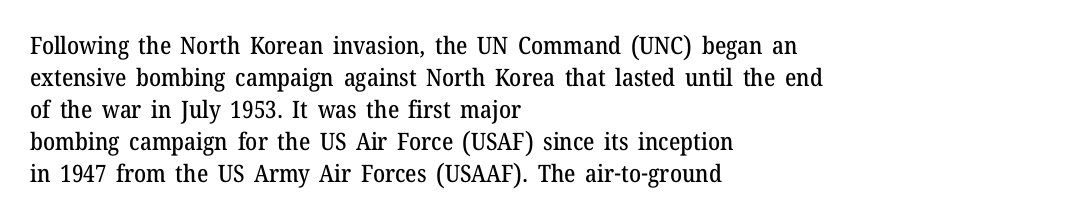
No italicization has been applied; the sample stays upright. The vertical gap from one line to the next is medium. Standard letterfit; no display-style spreading of the glyphs. The passage is arranged the way most books set body copy — flush left. Rule under the text: the space is simply empty.
